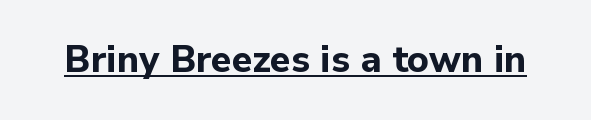
{"serif": "no", "italic": "no", "bold": "yes", "weight": "bold", "width": "normal", "stroke_contrast": "low", "x_height": "medium", "monospaced": "no", "underline": "yes", "letter_spacing": "normal", "letter_spacing_em": 0.0, "glyph_px": 37}
